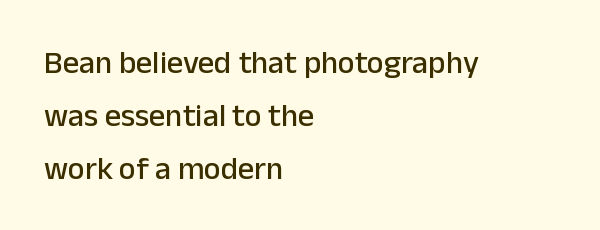
The image shows 32 px sans-serif type, upright; set left-aligned, normal line spacing (1.65x), normal letter spacing, not underlined; low stroke contrast and a medium x-height.
